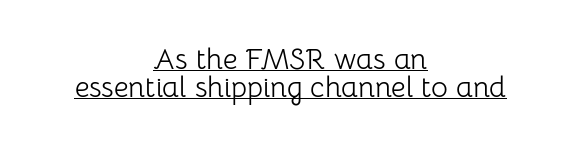
The image shows 29 px light sans-serif type, upright; set centered, tight line spacing (0.95x), normal letter spacing, underlined; low stroke contrast and a medium x-height.
